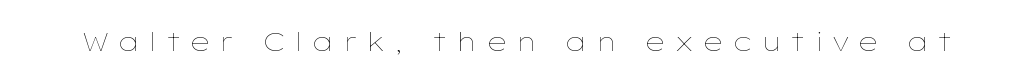
{"italic": "no", "bold": "no", "underline": "no", "letter_spacing": "wide", "letter_spacing_em": 0.32, "glyph_px": 26}
